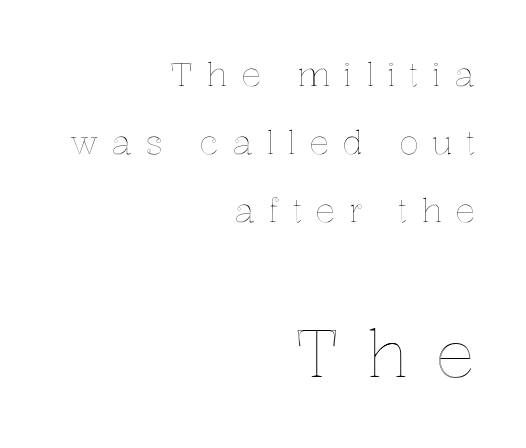
The image shows 66 px text type, upright; set right-aligned, loose line spacing (2.06x), unusually wide letter spacing (+0.4 em), not underlined; the second (bottom) block is 2.0x larger; a medium x-height.
